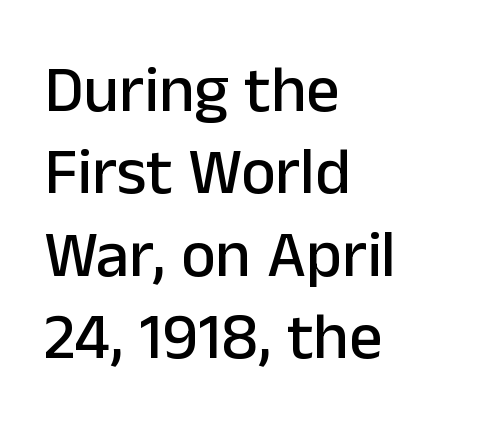
In terms of posture, this sample is upright. Spacing verdict: proportional, widths tailored to each character. Honestly, the row spacing looks completely unremarkable. In terms of letterform style, serifs are entirely absent. These lines keep a tight, regular rhythm from letter to letter.
